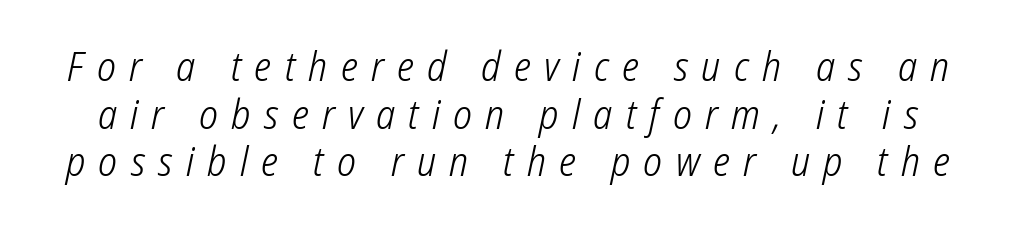
Each letter keeps its own natural width here, so spacing adapts to shape. The strip under each line holds only bare page. The typeface chosen for these lines omits serifs. This reads as an unemphasized weight, regular at the heaviest. Display-style spreading of the glyphs; the letterfit is very open.
